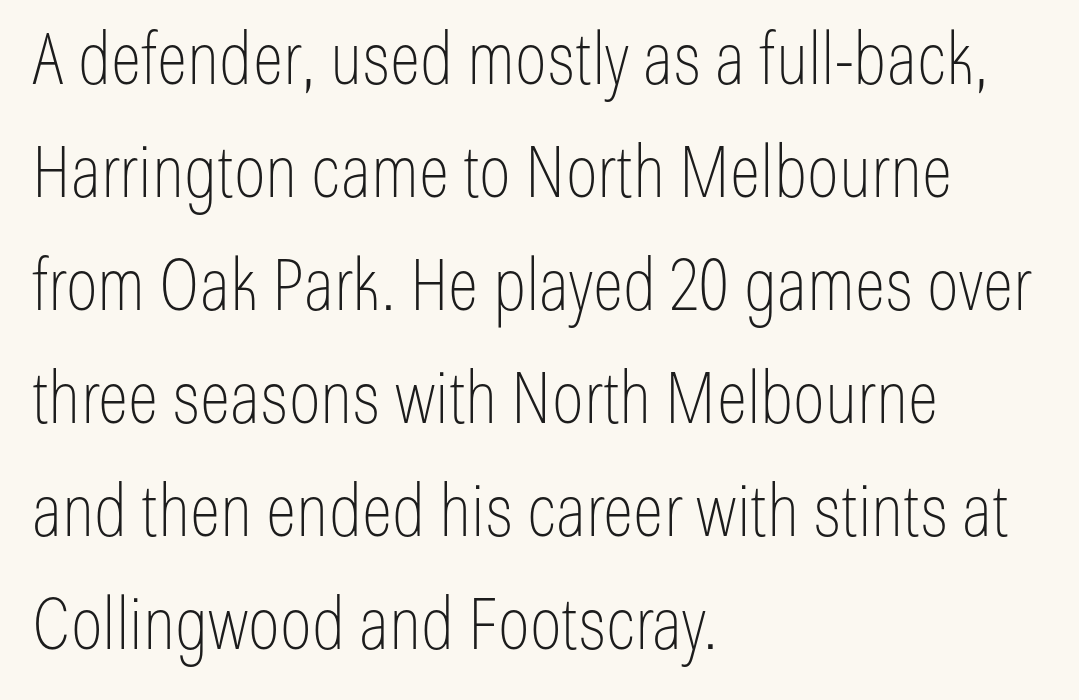
This reads as an unemphasized weight, regular at the heaviest. Each letter keeps its own natural width here, so spacing adapts to shape. There is no visible air inserted between adjacent glyphs. Leading matches the norm, producing a regular column. Characters remain perfectly vertical along every line. In terms of letterform style, serifs are entirely absent.
